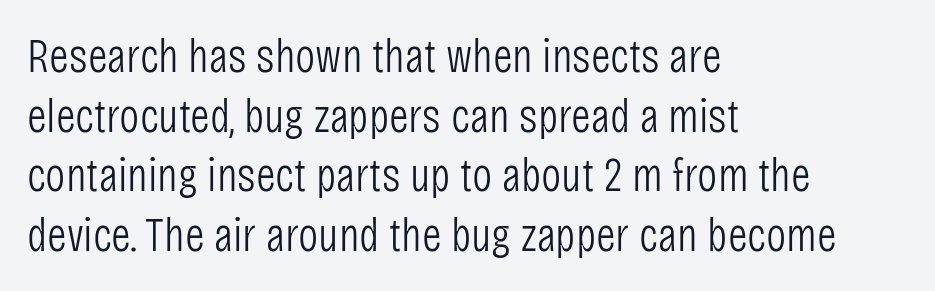
{"serif": "no", "italic": "no", "bold": "no", "weight": "light", "width": "condensed", "stroke_contrast": "low", "x_height": "large", "monospaced": "no", "underline": "no", "align": "left", "line_spacing_ratio": 1.24, "letter_spacing": "normal", "letter_spacing_em": 0.0, "glyph_px": 48}
